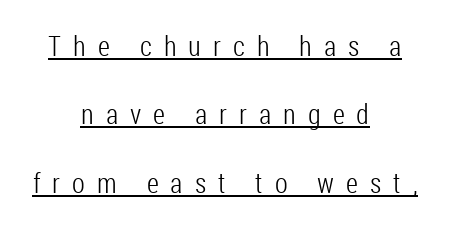
{"serif": "no", "italic": "no", "bold": "no", "weight": "light", "width": "condensed", "stroke_contrast": "low", "x_height": "medium", "monospaced": "no", "underline": "yes", "align": "center", "line_spacing": "loose", "line_spacing_ratio": 2.44, "letter_spacing": "wide", "letter_spacing_em": 0.43, "glyph_px": 28}
